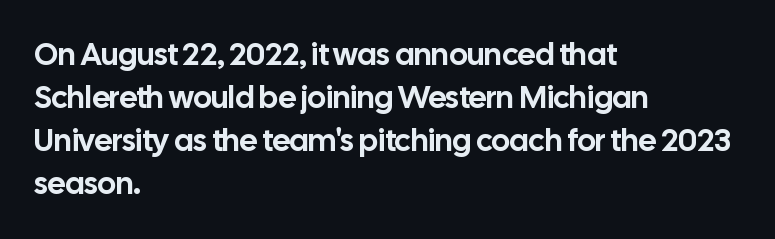
{"serif": "no", "italic": "no", "width": "normal", "stroke_contrast": "low", "x_height": "medium", "monospaced": "no", "underline": "no", "align": "left", "line_spacing": "normal", "line_spacing_ratio": 1.39, "letter_spacing": "normal", "letter_spacing_em": 0.0, "glyph_px": 31}
